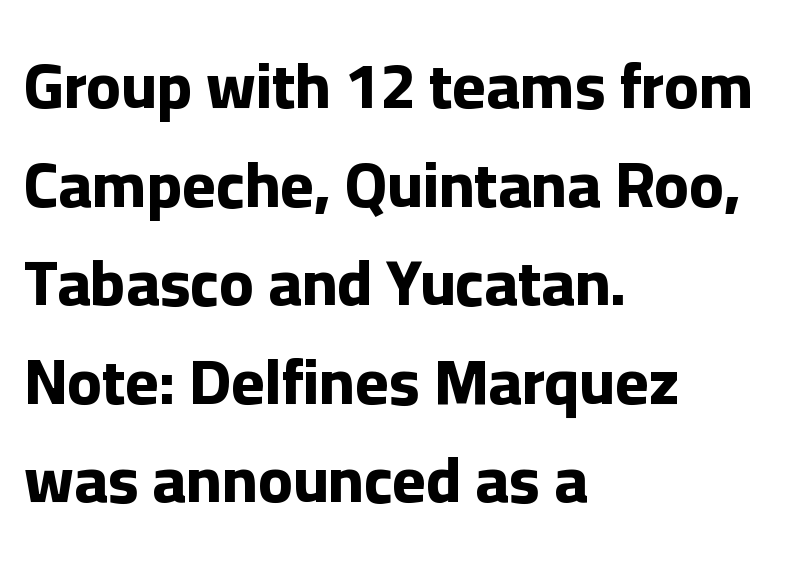
Q: Is the text bold? A: Yes.
Q: Is the text italic (slanted)? A: No, it is upright.
Q: Is the typeface a serif or a sans-serif typeface? A: Sans-serif.
Q: Is the text underlined? A: No.
Q: How is the paragraph aligned? A: Left-aligned.
Q: Is the spacing between letters normal or unusually wide? A: Normal.
Q: Is the spacing between lines tight, normal or loose? A: Normal.
Q: Width (condensed, normal, or wide)? A: Normal.
Q: Stroke contrast? A: Low.
Q: x-height? A: Medium.
Q: Monospaced? A: No.
